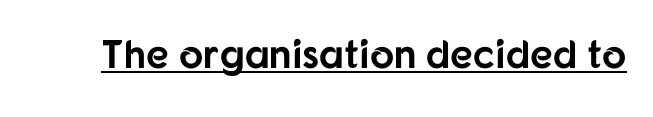
The image shows 40 px bold sans-serif type, upright; set normal letter spacing, underlined; low stroke contrast and a medium x-height.
